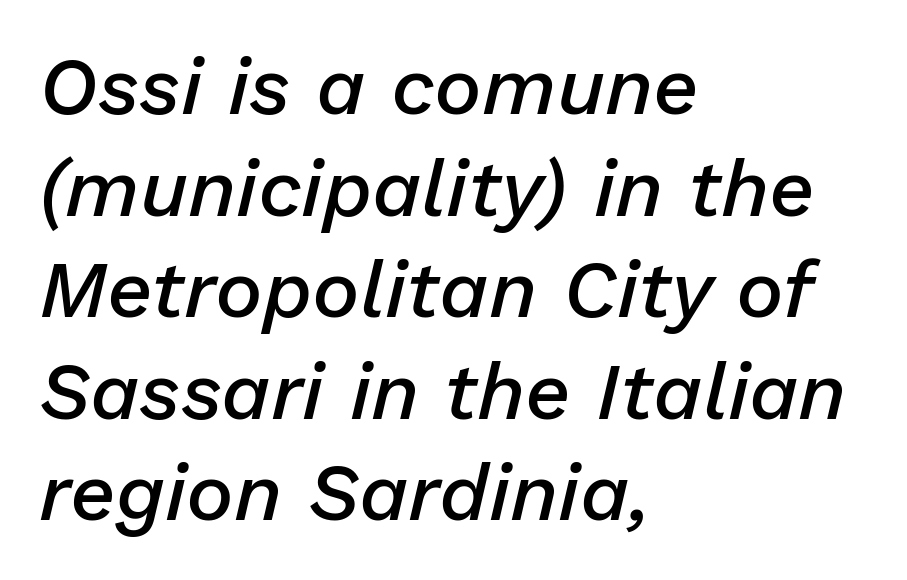
{"italic": "yes", "lean": "right", "slant_degrees": 13, "bold": "semi", "weight": "semibold", "width": "normal", "stroke_contrast": "low", "x_height": "medium", "monospaced": "no", "underline": "no", "align": "left", "line_spacing": "normal", "line_spacing_ratio": 1.27, "letter_spacing": "normal", "letter_spacing_em": 0.0, "glyph_px": 80}
